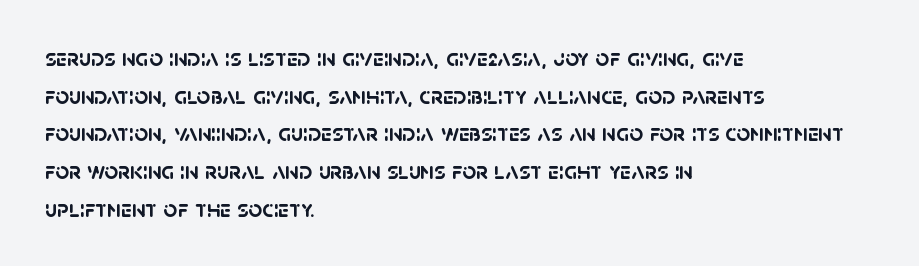
{"bold": "yes", "underline": "no", "align": "left", "line_spacing": "normal", "line_spacing_ratio": 1.57, "letter_spacing": "normal", "letter_spacing_em": 0.0, "glyph_px": 24}
